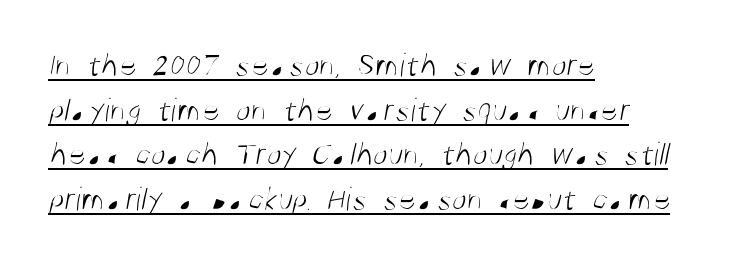
{"serif": "no", "bold": "no", "weight": "light", "width": "condensed", "stroke_contrast": "medium", "x_height": "large", "monospaced": "no", "underline": "yes", "align": "left", "line_spacing": "normal", "line_spacing_ratio": 1.31, "letter_spacing": "normal", "letter_spacing_em": 0.0, "glyph_px": 34}
